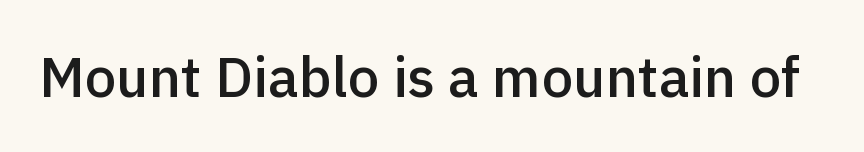
The image shows 56 px semibold sans-serif type, upright; set normal letter spacing, not underlined; a medium x-height.
